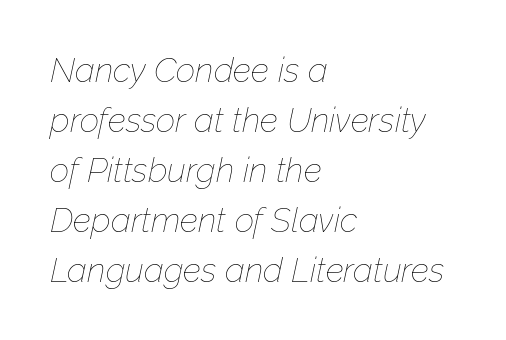
Letter spacing: default. These lines are rendered in a variable-pitch font. Lines of text with bare space underneath. The typesetter chose a ragged-right arrangement here.
